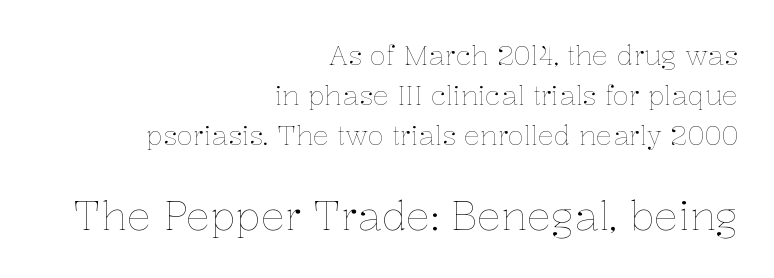
Q: Is the text bold? A: No.
Q: Is the text italic (slanted)? A: No, it is upright.
Q: Is the text underlined? A: No.
Q: How is the paragraph aligned? A: Right-aligned.
Q: Is the spacing between letters normal or unusually wide? A: Normal.
Q: Is the spacing between lines tight, normal or loose? A: Normal.
Q: Which block of text is set in a larger size, the first (top) or the second (bottom)? A: The second (bottom) one.
Q: Width (condensed, normal, or wide)? A: Normal.
Q: Stroke contrast? A: Low.
Q: x-height? A: Medium.
Q: Monospaced? A: No.
